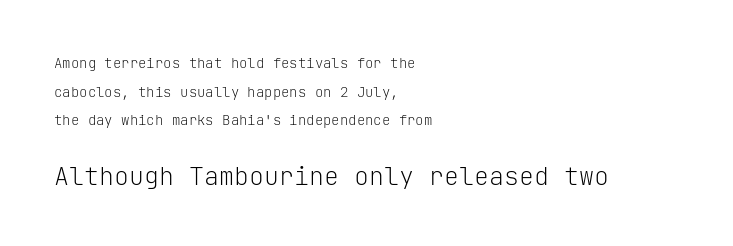
Q: Is the text bold? A: No.
Q: Is the text italic (slanted)? A: No, it is upright.
Q: Is the text underlined? A: No.
Q: How is the paragraph aligned? A: Left-aligned.
Q: Is the spacing between letters normal or unusually wide? A: Normal.
Q: Is the spacing between lines tight, normal or loose? A: Loose.
Q: Which block of text is set in a larger size, the first (top) or the second (bottom)? A: The second (bottom) one.
